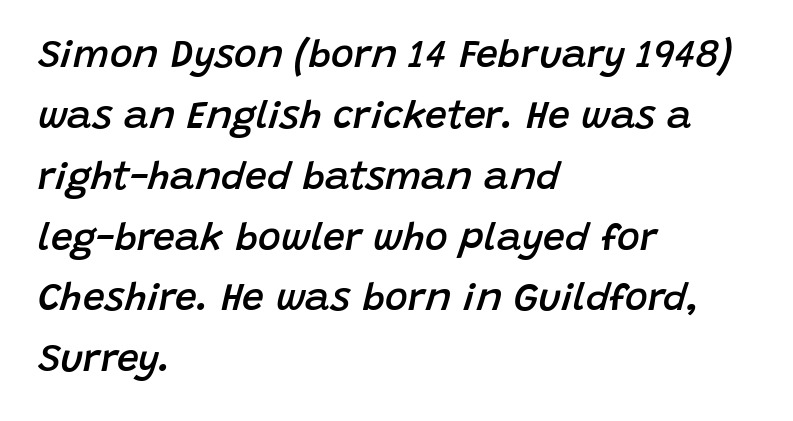
The image shows 39 px semibold type, italic (leaning right); set left-aligned, normal line spacing (1.56x), normal letter spacing, not underlined; low stroke contrast and a large x-height.
